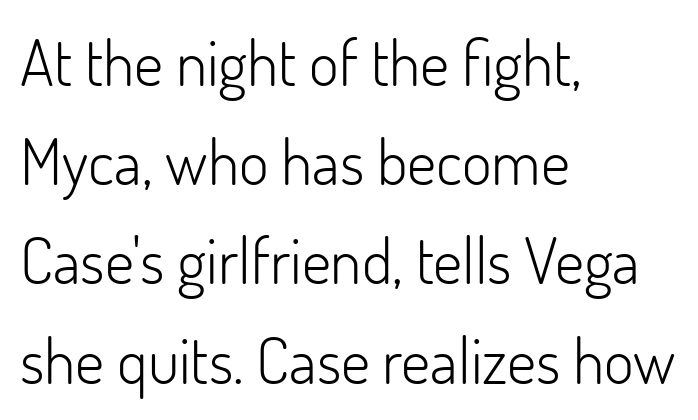
Q: Is the text bold? A: No.
Q: Is the text italic (slanted)? A: No, it is upright.
Q: Is the typeface a serif or a sans-serif typeface? A: Sans-serif.
Q: Is the text underlined? A: No.
Q: How is the paragraph aligned? A: Left-aligned.
Q: Is the spacing between letters normal or unusually wide? A: Normal.
Q: Is the spacing between lines tight, normal or loose? A: Normal.
Q: Width (condensed, normal, or wide)? A: Normal.
Q: Stroke contrast? A: Low.
Q: x-height? A: Small.
Q: Monospaced? A: No.
